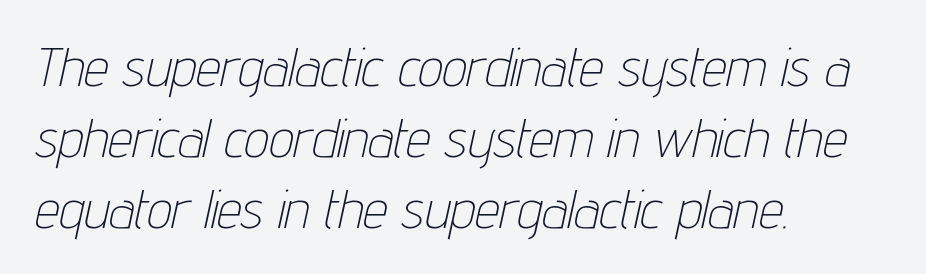
Slanted lettering throughout. The ragged edge is on the right, which tells us the setting is flush left. Is the letter spacing exaggerated? No — it looks like the ordinary default. Is this a fixed-width face? No — the glyphs have proportional, varying widths. The space between consecutive lines is moderate. No word sits above an underline.
